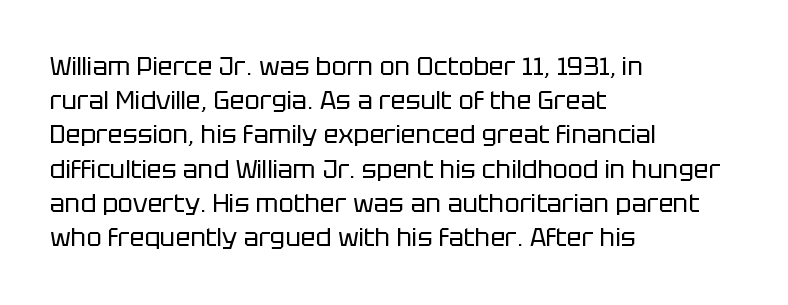
{"italic": "no", "bold": "no", "underline": "no", "align": "left", "line_spacing": "normal", "line_spacing_ratio": 1.37, "letter_spacing": "normal", "letter_spacing_em": 0.0, "glyph_px": 25}
